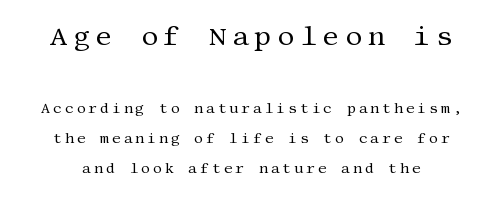
The image shows 27 px text type, upright; set loose line spacing (2.16x), unusually wide letter spacing (+0.2 em), not underlined; the first (top) block is 1.93x larger.
